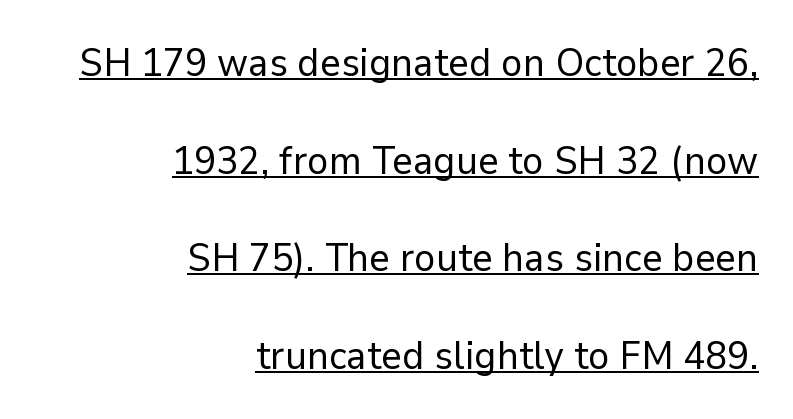
Q: Is the text bold? A: No.
Q: Is the text italic (slanted)? A: No, it is upright.
Q: Is the typeface a serif or a sans-serif typeface? A: Sans-serif.
Q: Is the text underlined? A: Yes.
Q: How is the paragraph aligned? A: Right-aligned.
Q: Is the spacing between letters normal or unusually wide? A: Normal.
Q: Is the spacing between lines tight, normal or loose? A: Loose.
Q: Width (condensed, normal, or wide)? A: Normal.
Q: Stroke contrast? A: Low.
Q: x-height? A: Medium.
Q: Monospaced? A: No.
